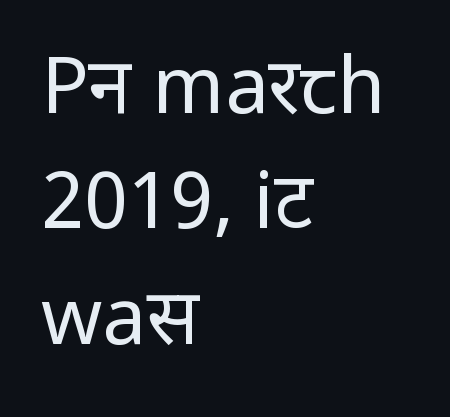
{"serif": "no", "italic": "no", "bold": "no", "weight": "regular", "width": "condensed", "stroke_contrast": "low", "x_height": "large", "monospaced": "no", "underline": "no", "align": "left", "line_spacing": "normal", "line_spacing_ratio": 1.48, "letter_spacing": "normal", "letter_spacing_em": 0.0, "glyph_px": 78}
